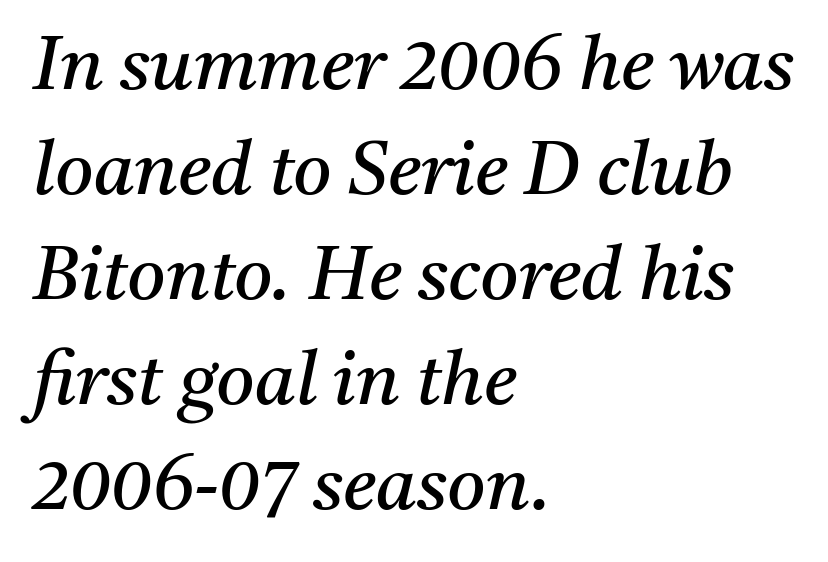
Q: Is the text bold? A: No.
Q: Is the text italic (slanted)? A: Yes, it leans right by about 11 degrees.
Q: Is the typeface a serif or a sans-serif typeface? A: Serif.
Q: Is the text underlined? A: No.
Q: How is the paragraph aligned? A: Left-aligned.
Q: Is the spacing between letters normal or unusually wide? A: Normal.
Q: Is the spacing between lines tight, normal or loose? A: Normal.
Q: Width (condensed, normal, or wide)? A: Normal.
Q: Stroke contrast? A: Medium.
Q: x-height? A: Medium.
Q: Monospaced? A: No.
